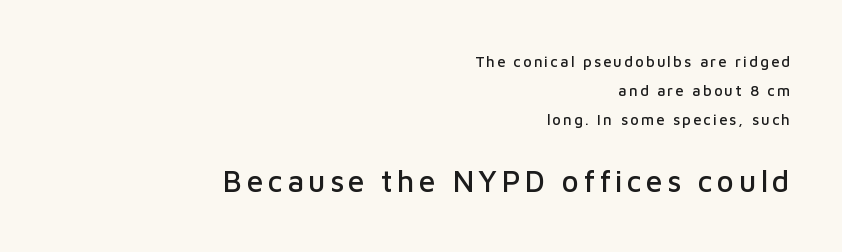
Two sizes are in play, and the larger belongs to the second block. This sample uses a sans-serif face. Summary of vertical rhythm: relaxed, with wide interline spacing. If you drew a ruler down the right edge, every line would touch it. Is there any slant? The stems are plumb.
